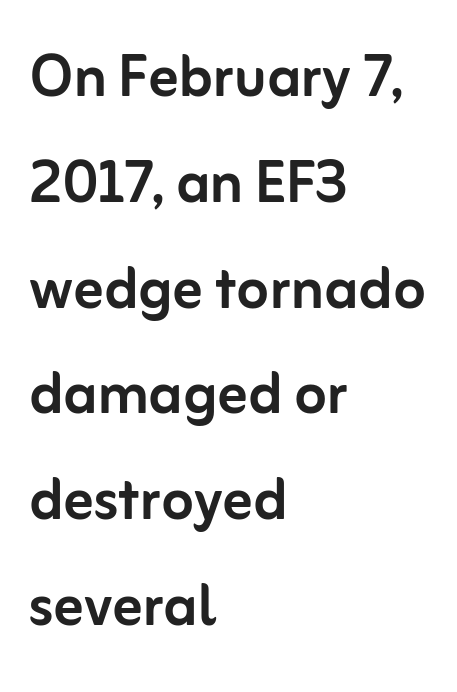
Between one letter and the next there's only the usual sliver of space. Every character sits straight up, as roman type does. All the whitespace from short lines collects on the right. Underline: absent. One glance says typical: line gaps are just what's usual. Unlike a traditional serif, this face leaves its strokes unadorned.
